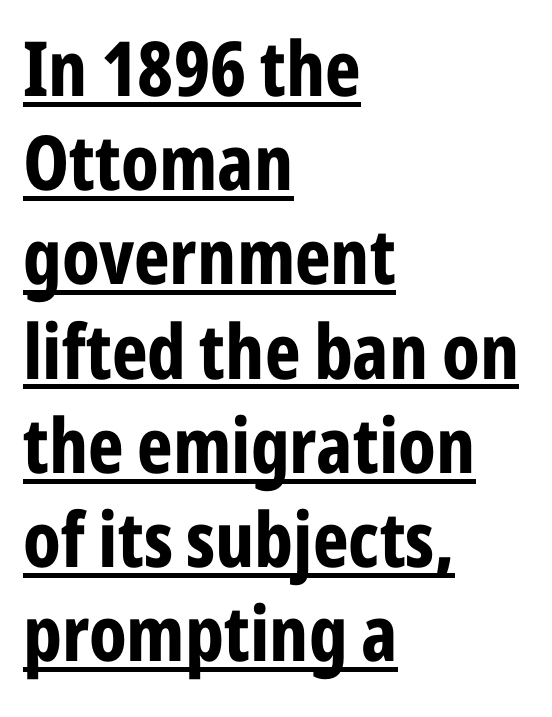
The image shows 76 px bold, condensed sans-serif type, upright; set left-aligned, line spacing 1.24x, normal letter spacing, underlined; low stroke contrast and a medium x-height.
